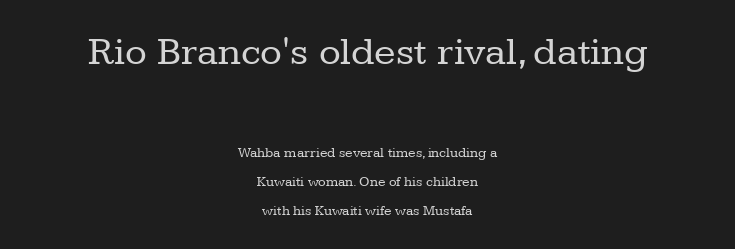
The image shows 40 px regular-weight serif type, upright; set centered, loose line spacing (2.09x), normal letter spacing, not underlined; the first (top) block is 2.86x larger; low stroke contrast and a medium x-height.
